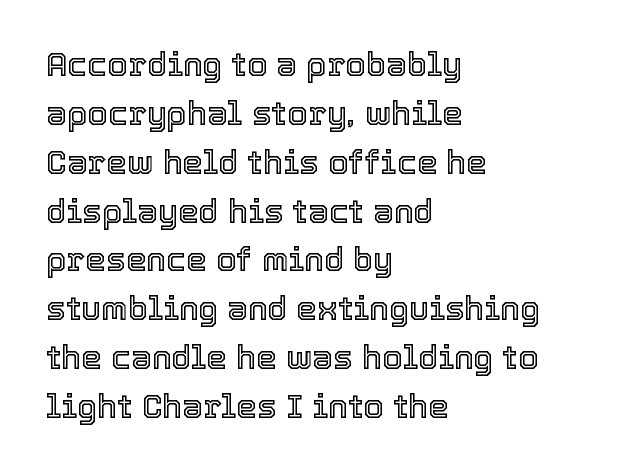
{"italic": "no", "width": "normal", "x_height": "medium", "monospaced": "no", "underline": "no", "align": "left", "line_spacing": "normal", "line_spacing_ratio": 1.48, "letter_spacing": "normal", "letter_spacing_em": 0.0, "glyph_px": 33}
